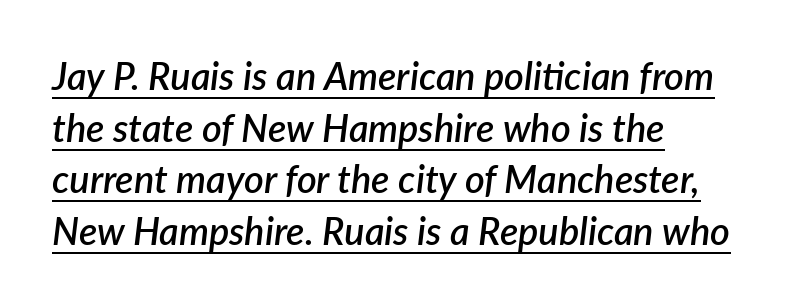
The image shows 38 px semibold type, italic (leaning right); set left-aligned, normal line spacing (1.36x), normal letter spacing, underlined; low stroke contrast and a medium x-height.
